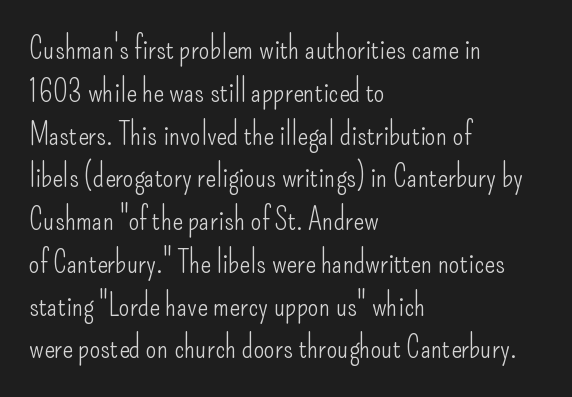
{"serif": "no", "italic": "no", "bold": "no", "weight": "light", "width": "condensed", "stroke_contrast": "low", "x_height": "small", "monospaced": "no", "underline": "no", "align": "left", "line_spacing": "normal", "line_spacing_ratio": 1.38, "letter_spacing": "normal", "letter_spacing_em": 0.0, "glyph_px": 31}
